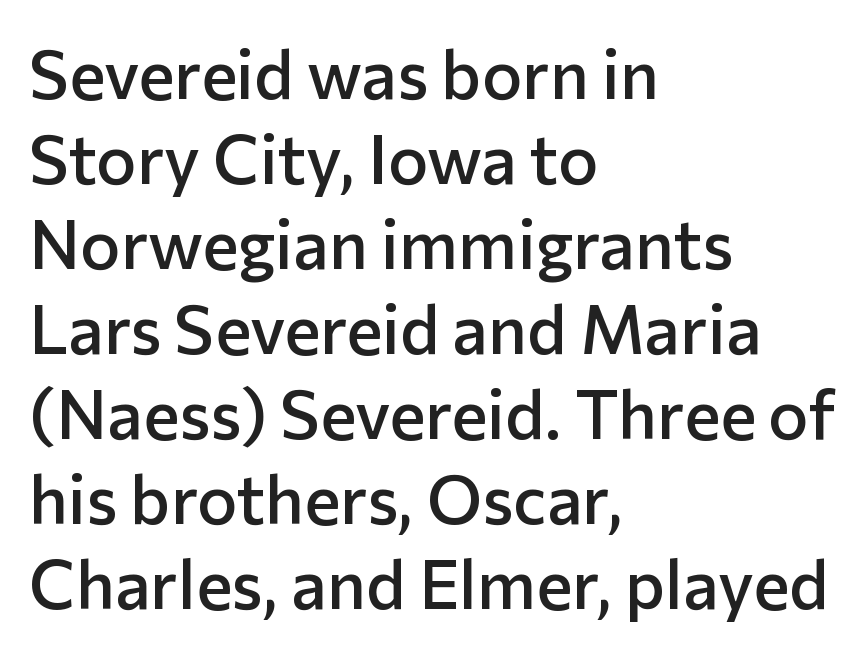
{"serif": "no", "italic": "no", "bold": "semi", "weight": "semibold", "width": "normal", "stroke_contrast": "low", "x_height": "medium", "monospaced": "no", "underline": "no", "align": "left", "line_spacing": "normal", "line_spacing_ratio": 1.25, "letter_spacing": "normal", "letter_spacing_em": 0.0, "glyph_px": 68}
